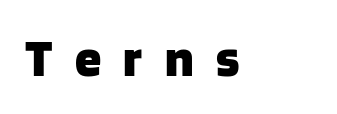
Q: Is the text bold? A: Yes.
Q: Is the text italic (slanted)? A: No, it is upright.
Q: Is the typeface a serif or a sans-serif typeface? A: Sans-serif.
Q: Is the text underlined? A: No.
Q: How is the paragraph aligned? A: Left-aligned.
Q: Is the spacing between letters normal or unusually wide? A: Unusually wide.
Q: Width (condensed, normal, or wide)? A: Normal.
Q: Stroke contrast? A: Low.
Q: x-height? A: Large.
Q: Monospaced? A: No.
